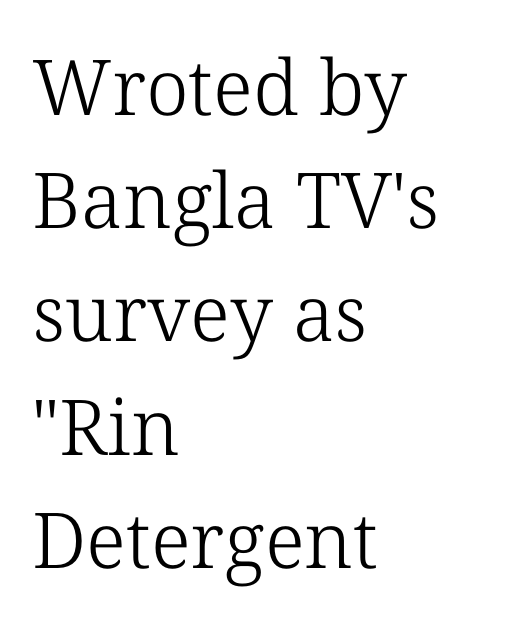
The image shows 77 px light serif type, upright; set left-aligned, normal line spacing (1.47x), normal letter spacing, not underlined; low stroke contrast and a medium x-height.
